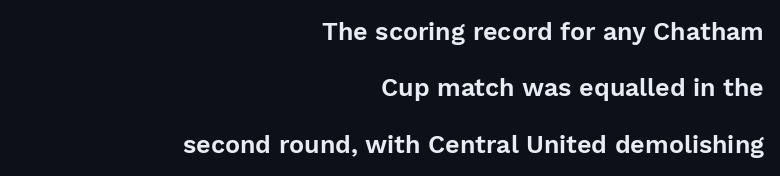
The letterforms sit shoulder to shoulder at normal distance. The rendering uses a large line-height, opening up the rows. Posture: upright roman. Horizontal alignment here is rightward, an uncommon choice for prose. A clean baseline with only descenders dipping below it.
